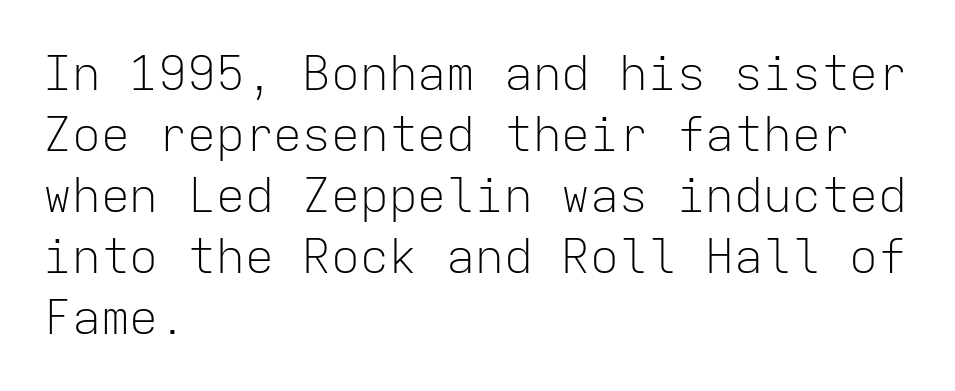
The image shows 48 px light sans-serif type, upright, monospaced; set left-aligned, normal line spacing (1.27x), normal letter spacing, not underlined; low stroke contrast and a medium x-height.
